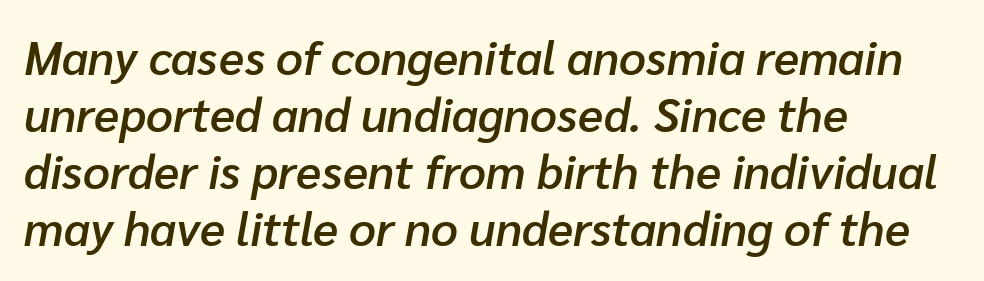
The image shows 47 px semibold type, italic (leaning right); set left-aligned, line spacing 1.21x, normal letter spacing, not underlined; low stroke contrast and a medium x-height.
